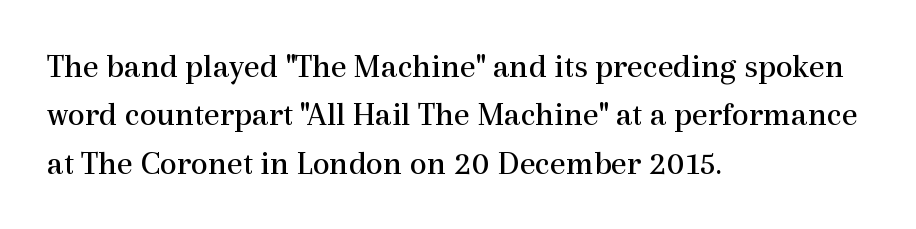
Has an underline been added? It has not. A normal amount of white space separates one row of letters from the next. What stands out about the letter spacing? Nothing — it is the standard amount. Is the block centered? No — it sits flush against the left margin.
